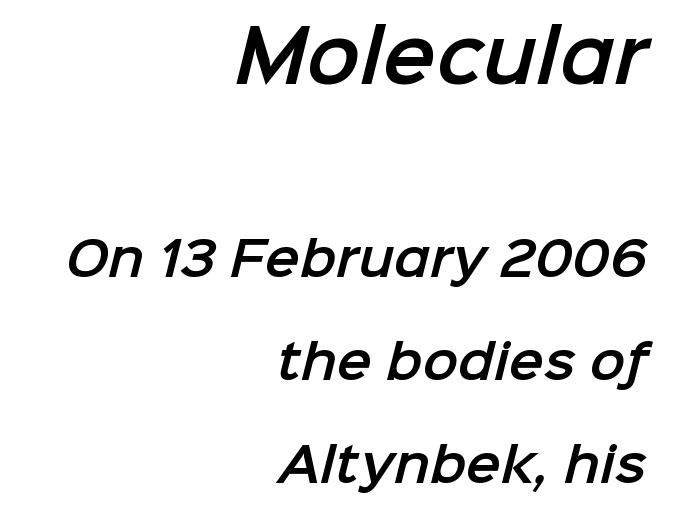
{"serif": "no", "width": "normal", "stroke_contrast": "low", "x_height": "medium", "monospaced": "no", "underline": "no", "align": "right", "line_spacing": "loose", "line_spacing_ratio": 2.19, "letter_spacing": "normal", "letter_spacing_em": 0.0, "larger_block": "first", "size_ratio": 1.51, "glyph_px": 71}
